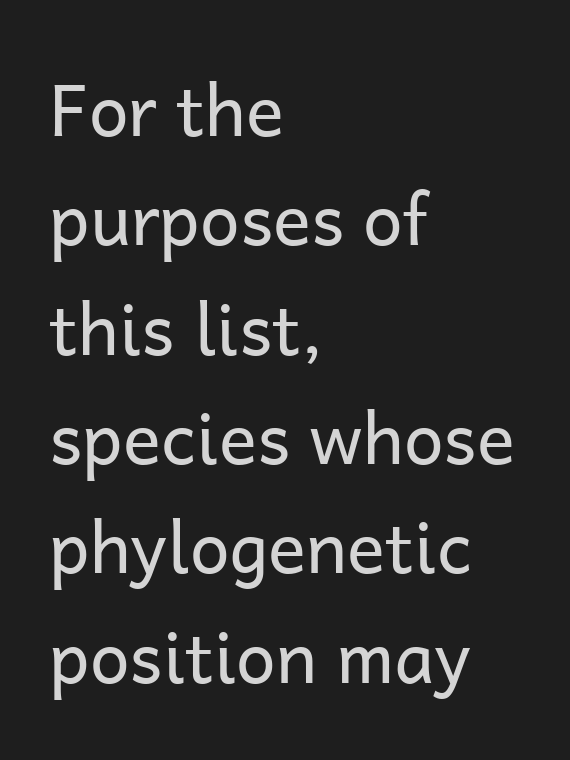
The image shows 71 px regular-weight sans-serif type, upright; set left-aligned, normal line spacing (1.54x), normal letter spacing, not underlined; low stroke contrast and a medium x-height.
